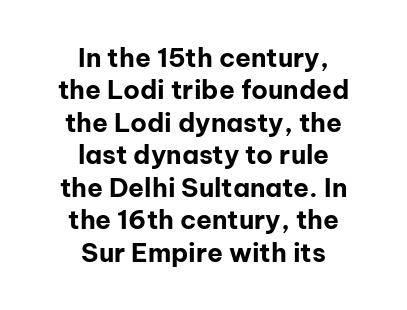
The image shows 26 px bold type, upright; set centered, normal line spacing (1.25x), normal letter spacing, not underlined.
